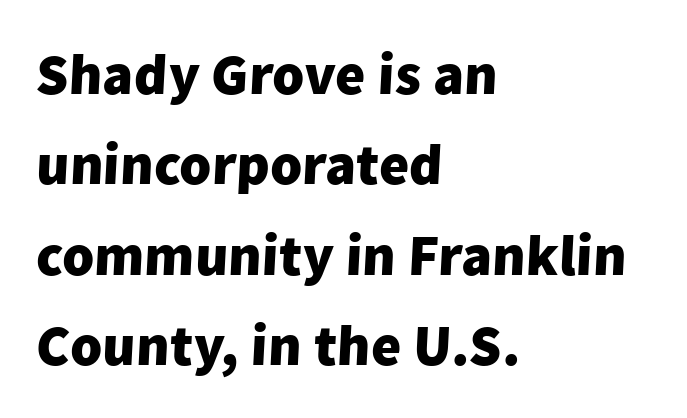
The image shows 58 px heavy sans-serif type; set left-aligned, normal line spacing (1.56x), normal letter spacing, not underlined; low stroke contrast and a medium x-height.
